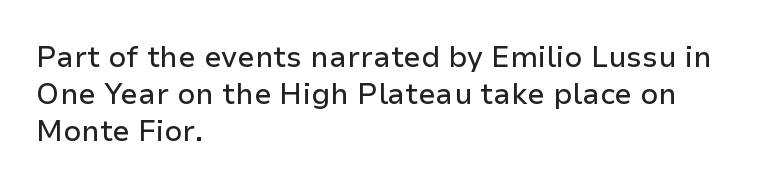
Q: Is the text italic (slanted)? A: No, it is upright.
Q: Is the typeface a serif or a sans-serif typeface? A: Sans-serif.
Q: Is the text underlined? A: No.
Q: How is the paragraph aligned? A: Left-aligned.
Q: Is the spacing between letters normal or unusually wide? A: Normal.
Q: Is the spacing between lines tight, normal or loose? A: Normal.
Q: Width (condensed, normal, or wide)? A: Normal.
Q: Stroke contrast? A: Low.
Q: x-height? A: Medium.
Q: Monospaced? A: No.
